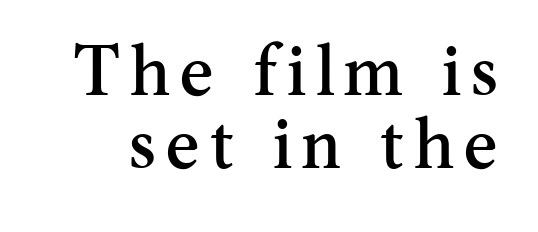
Letters rest on an invisible, unmarked baseline. You can tell from the footed stems that serif type was used. This is the regular roman posture of the typeface. Tightly led — the rows are bunched. Do the characters align in a grid? No, the font is proportional.
